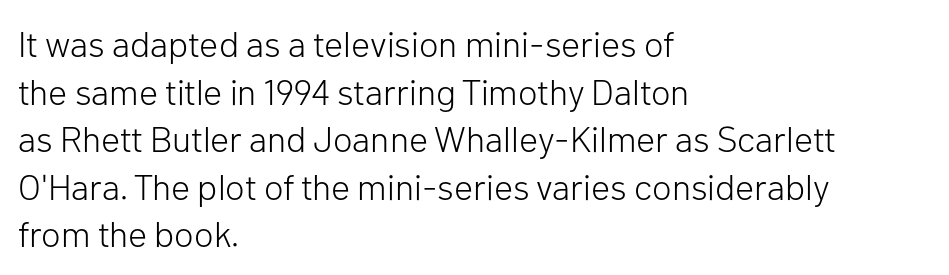
Stroke terminals: plain, sans-serif. A typesetter would call this proportional, since set widths differ per character. Nothing unusual about the tracking: characters are spaced as the font intends. The passage shown is not underscored anywhere. Each stroke keeps to a modest, everyday thickness or less.
